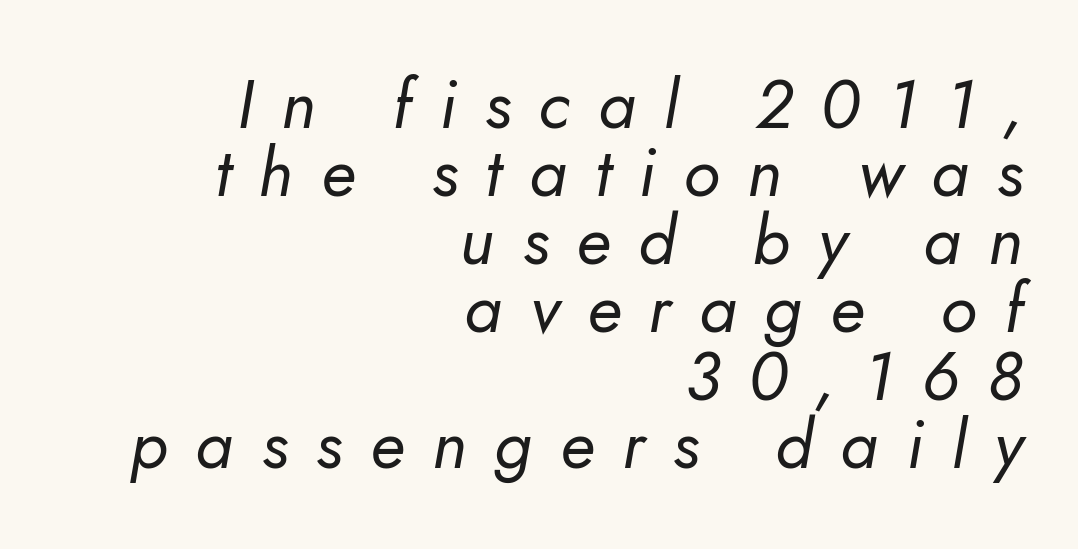
The typesetting does not lean heavy: it is not bold. Each new line begins almost immediately beneath the previous one. Looks like regular typesetting: each glyph gets only the width it needs. The axis of the letterforms is tilted away from vertical.
